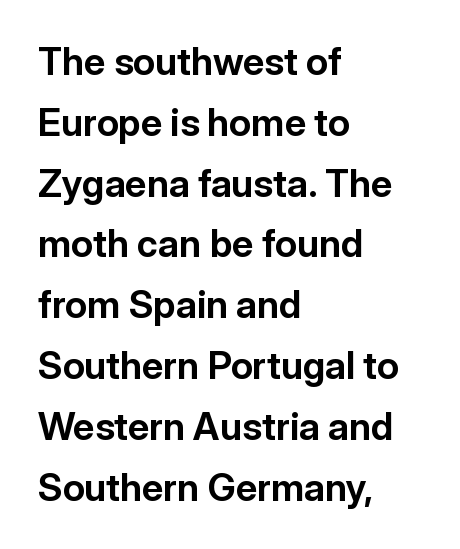
The image shows 38 px bold sans-serif type, upright; set left-aligned, normal line spacing (1.6x), normal letter spacing, not underlined; low stroke contrast and a medium x-height.
